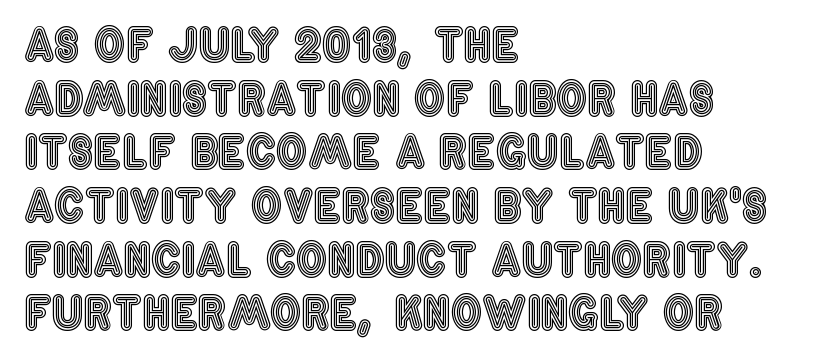
Q: Is the text italic (slanted)? A: No, it is upright.
Q: Is the text underlined? A: No.
Q: How is the paragraph aligned? A: Left-aligned.
Q: Is the spacing between letters normal or unusually wide? A: Normal.
Q: Width (condensed, normal, or wide)? A: Condensed.
Q: x-height? A: Large.
Q: Monospaced? A: No.
